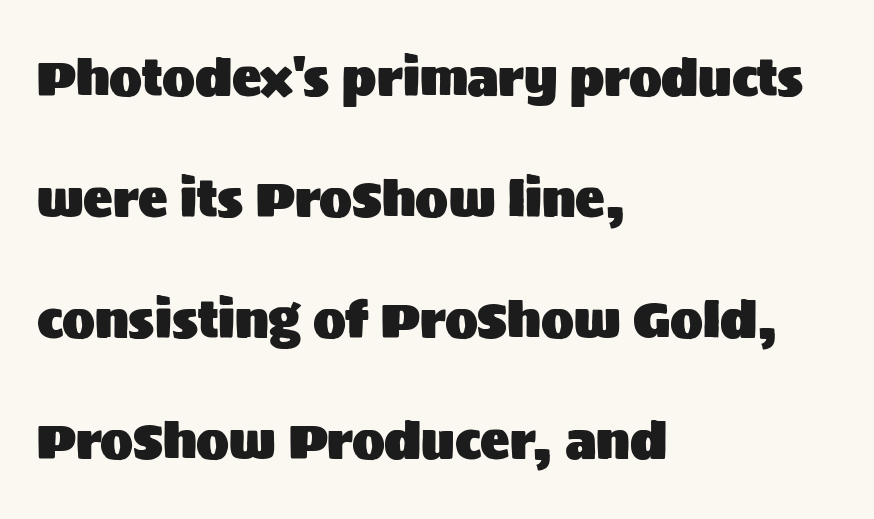
Q: Is the text italic (slanted)? A: No, it is upright.
Q: Is the typeface a serif or a sans-serif typeface? A: Sans-serif.
Q: Is the text underlined? A: No.
Q: How is the paragraph aligned? A: Left-aligned.
Q: Is the spacing between letters normal or unusually wide? A: Normal.
Q: Is the spacing between lines tight, normal or loose? A: Loose.
Q: Width (condensed, normal, or wide)? A: Normal.
Q: Stroke contrast? A: Medium.
Q: x-height? A: Large.
Q: Monospaced? A: No.
